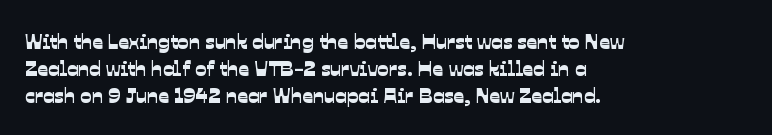
A normal amount of white space separates one row of letters from the next. Compared with typical body copy, the letter spacing here is the same. The space beneath each line is pristine and unruled. The lines in this sample share a left origin and differ only in where they stop.
